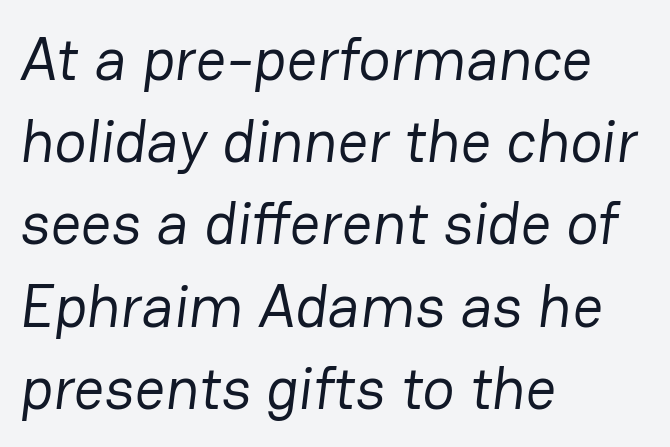
{"serif": "no", "bold": "no", "weight": "regular", "width": "normal", "stroke_contrast": "low", "x_height": "medium", "monospaced": "no", "underline": "no", "align": "left", "line_spacing": "normal", "line_spacing_ratio": 1.37, "letter_spacing": "normal", "letter_spacing_em": 0.0, "glyph_px": 60}
